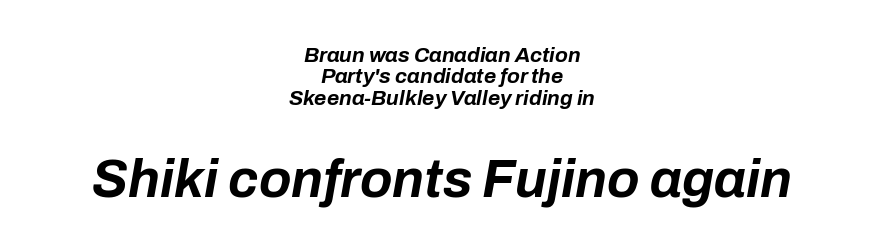
The image shows 53 px bold type, italic (leaning right); set centered, tight line spacing (1.02x), normal letter spacing, not underlined; the second (bottom) block is 2.52x larger; low stroke contrast and a medium x-height.
